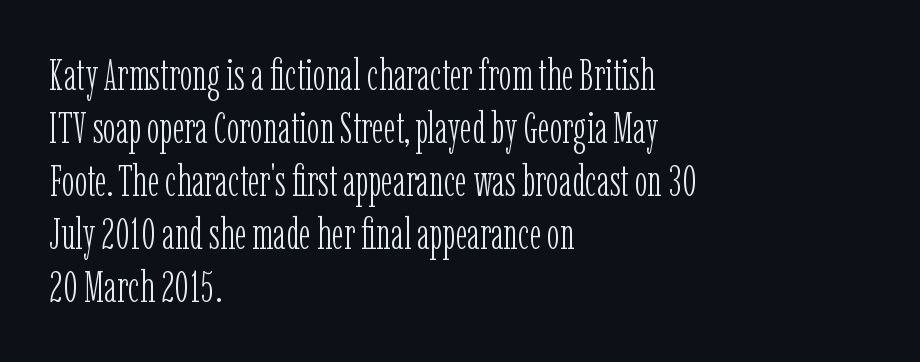
{"serif": "yes", "italic": "no", "bold": "no", "weight": "light", "width": "condensed", "stroke_contrast": "low", "x_height": "medium", "monospaced": "no", "underline": "no", "align": "left", "line_spacing_ratio": 1.23, "letter_spacing": "normal", "letter_spacing_em": 0.0, "glyph_px": 43}
